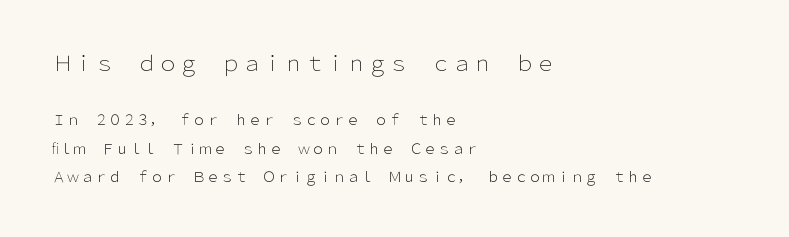
Layout note: lines flush left. Horizontal bands of white between lines are thick stripes. Lines of text with bare space underneath. Do the letters lean? They stand straight. Tracking value appears to be zero — textbook default spacing. Heft: none added — not bold.
